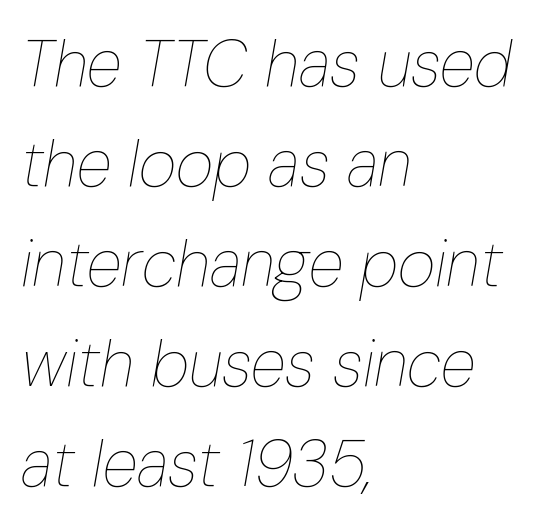
Q: Is the text bold? A: No.
Q: Is the text italic (slanted)? A: Yes, it leans right by about 10 degrees.
Q: Is the text underlined? A: No.
Q: How is the paragraph aligned? A: Left-aligned.
Q: Is the spacing between letters normal or unusually wide? A: Normal.
Q: Is the spacing between lines tight, normal or loose? A: Normal.
Q: Width (condensed, normal, or wide)? A: Condensed.
Q: Stroke contrast? A: Low.
Q: x-height? A: Medium.
Q: Monospaced? A: No.
